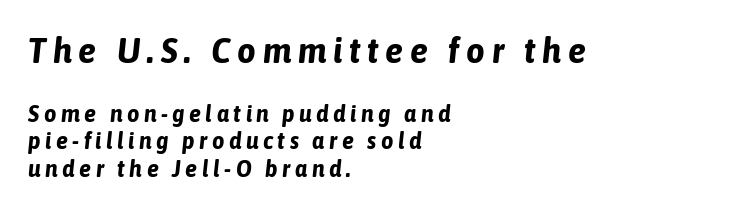
Which of the two is more prominent by size? The first, at the top. The setting favours the left margin, as ordinary paragraphs usually do. Proportional: the letters do not fall into vertical columns. Nobody drew a line under any word here. Yep, that's italic — everything's leaning. The passage shown is emphatically bold.
